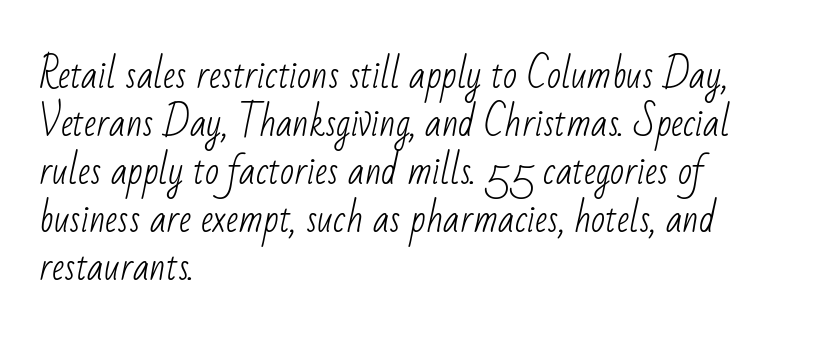
{"serif": "no", "bold": "no", "weight": "light", "width": "condensed", "stroke_contrast": "low", "x_height": "small", "monospaced": "no", "underline": "no", "align": "left", "line_spacing": "normal", "line_spacing_ratio": 1.3, "letter_spacing": "normal", "letter_spacing_em": 0.0, "glyph_px": 37}
